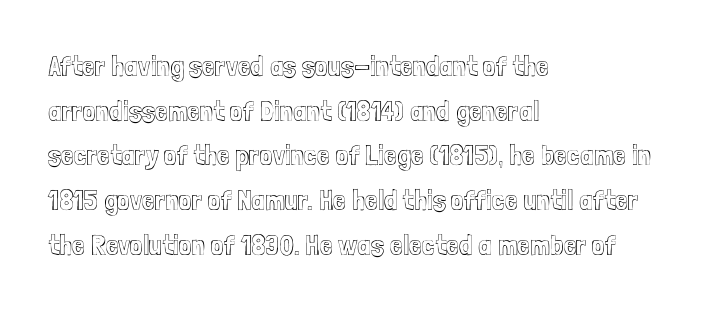
Italic? Not at all — the glyphs are vertical. These lines sit exactly where default settings would place them. Is this a fixed-width face? No — the glyphs have proportional, varying widths. Compared with a centered layout, this one pins lines to the left instead. Underlining? Definitely not there. The horizontal fit of the characters is conventional and even.
